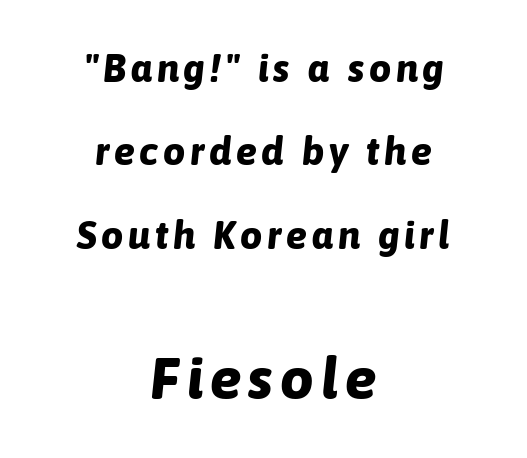
Is this a fixed-width face? No — the glyphs have proportional, varying widths. What's the leading like? Stretched, with rows far apart. Just letters on the line, the space beneath them empty. Notice how thick the strokes are: this is what a full bold looks like. This sample is center-justified, so both line endings float freely.
